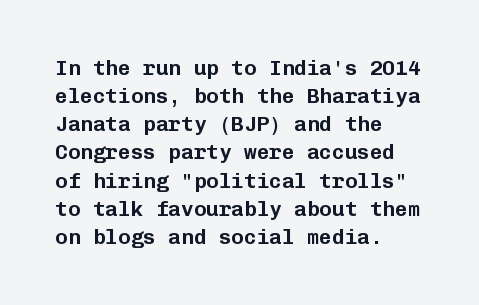
The image shows 21 px text type, upright; set left-aligned, normal line spacing (1.34x), normal letter spacing, not underlined.
